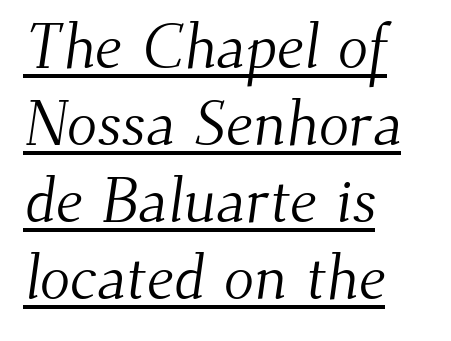
{"serif": "yes", "bold": "no", "weight": "light", "width": "normal", "stroke_contrast": "medium", "x_height": "small", "monospaced": "no", "underline": "yes", "align": "left", "line_spacing_ratio": 1.22, "letter_spacing": "normal", "letter_spacing_em": 0.0, "glyph_px": 63}
